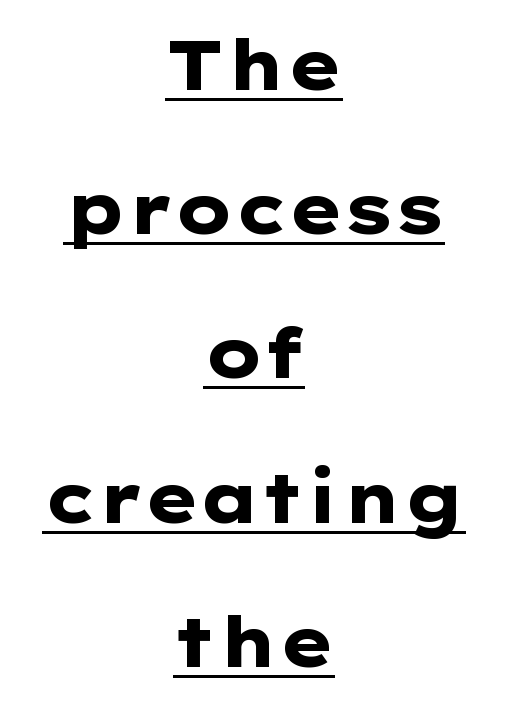
The image shows 69 px heavy, wide sans-serif type, upright; set centered, loose line spacing (2.09x), normal letter spacing, underlined; low stroke contrast and a medium x-height.
